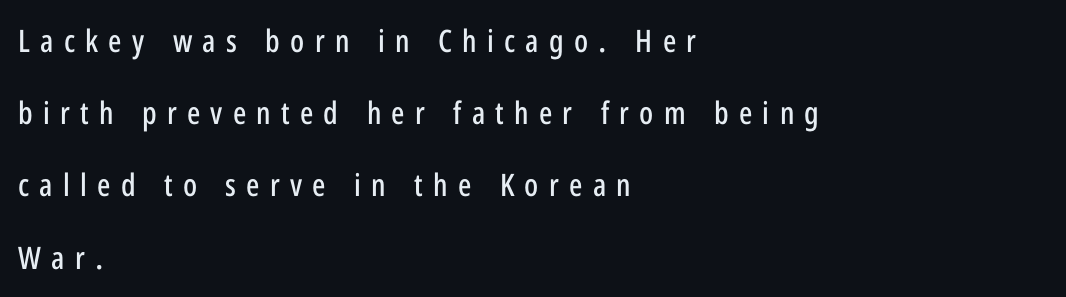
The image shows 31 px condensed sans-serif type, upright; set left-aligned, loose line spacing (2.33x), unusually wide letter spacing (+0.33 em), not underlined; low stroke contrast and a medium x-height.
